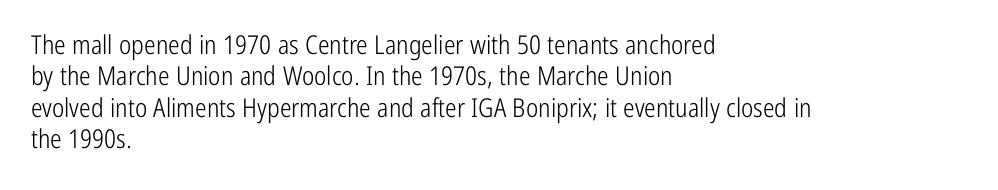
{"italic": "no", "bold": "no", "underline": "no", "align": "left", "line_spacing_ratio": 1.21, "letter_spacing": "normal", "letter_spacing_em": 0.0, "glyph_px": 26}
